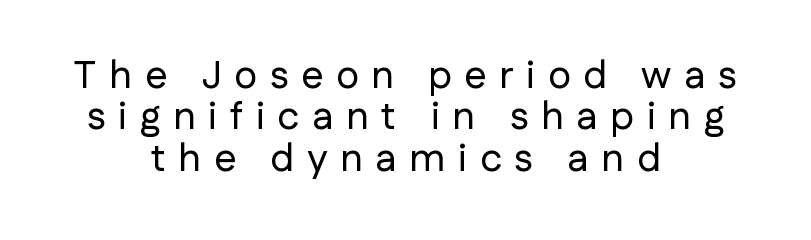
Q: Is the text italic (slanted)? A: No, it is upright.
Q: Is the typeface a serif or a sans-serif typeface? A: Sans-serif.
Q: Is the text underlined? A: No.
Q: How is the paragraph aligned? A: Centered.
Q: Is the spacing between letters normal or unusually wide? A: Unusually wide.
Q: Is the spacing between lines tight, normal or loose? A: Tight.
Q: Width (condensed, normal, or wide)? A: Normal.
Q: Stroke contrast? A: Low.
Q: x-height? A: Medium.
Q: Monospaced? A: No.
